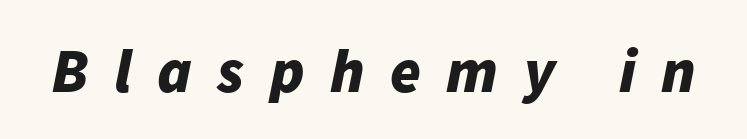
Q: Is the text bold? A: Yes.
Q: Is the text italic (slanted)? A: Yes, it leans right by about 11 degrees.
Q: Is the text underlined? A: No.
Q: Is the spacing between letters normal or unusually wide? A: Unusually wide.
Q: Width (condensed, normal, or wide)? A: Normal.
Q: Stroke contrast? A: Low.
Q: x-height? A: Medium.
Q: Monospaced? A: No.
